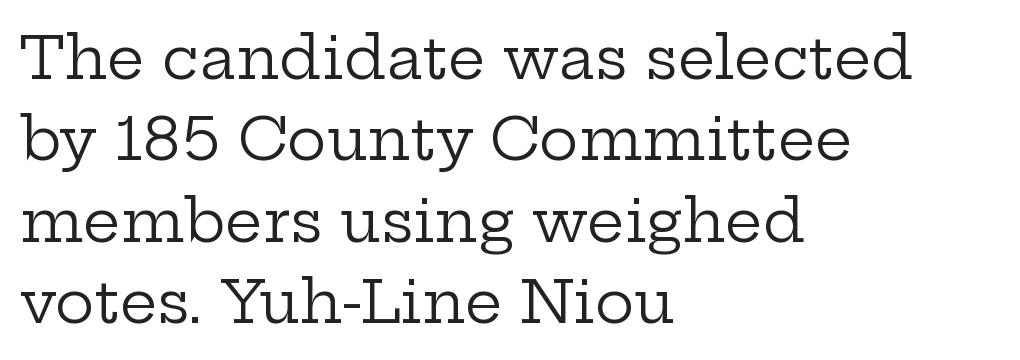
The image shows 59 px regular-weight, wide serif type, upright; set left-aligned, normal line spacing (1.38x), normal letter spacing, not underlined; low stroke contrast and a medium x-height.
